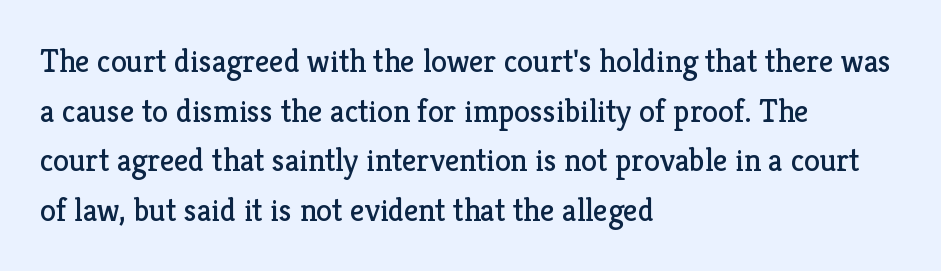
{"serif": "yes", "italic": "no", "bold": "no", "weight": "regular", "width": "normal", "stroke_contrast": "low", "x_height": "medium", "monospaced": "no", "underline": "no", "align": "left", "line_spacing": "normal", "line_spacing_ratio": 1.55, "letter_spacing": "normal", "letter_spacing_em": 0.0, "glyph_px": 32}
